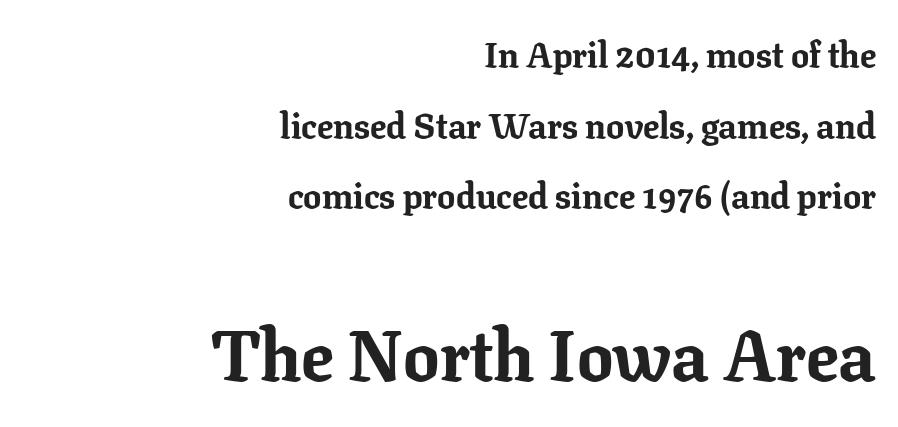
The letters advance in unequal steps, a hallmark of proportional type. Letter spacing: default. Unlike italic type, these characters show no tilt at all. This is heavy type, rendered in bold. Two sizes are in play, and the larger belongs to the second block. The passage is arranged like a letterhead date or caption credit — flush right.
